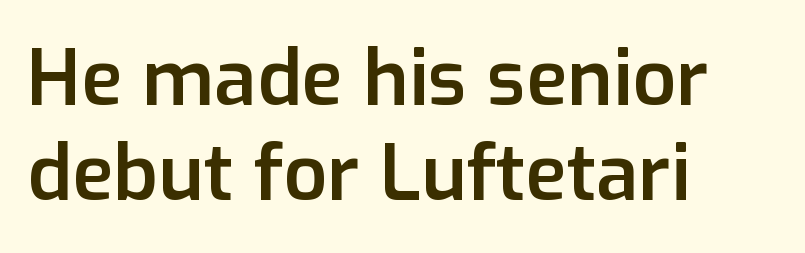
Q: Is the text bold? A: Semi-bold.
Q: Is the text italic (slanted)? A: No, it is upright.
Q: Is the typeface a serif or a sans-serif typeface? A: Sans-serif.
Q: Is the text underlined? A: No.
Q: How is the paragraph aligned? A: Left-aligned.
Q: Is the spacing between letters normal or unusually wide? A: Normal.
Q: Width (condensed, normal, or wide)? A: Normal.
Q: Stroke contrast? A: Low.
Q: x-height? A: Medium.
Q: Monospaced? A: No.
